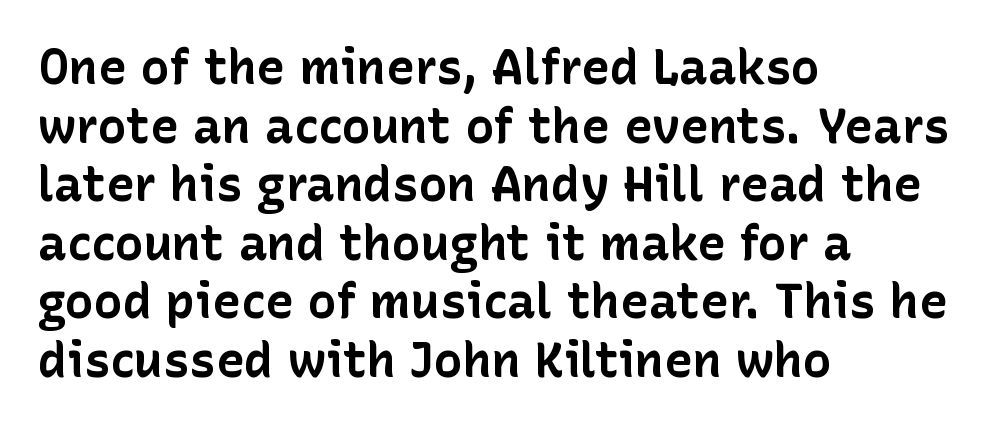
Q: Is the text bold? A: Yes.
Q: Is the text italic (slanted)? A: No, it is upright.
Q: Is the typeface a serif or a sans-serif typeface? A: Sans-serif.
Q: Is the text underlined? A: No.
Q: How is the paragraph aligned? A: Left-aligned.
Q: Is the spacing between letters normal or unusually wide? A: Normal.
Q: Width (condensed, normal, or wide)? A: Normal.
Q: Stroke contrast? A: Low.
Q: x-height? A: Medium.
Q: Monospaced? A: No.
